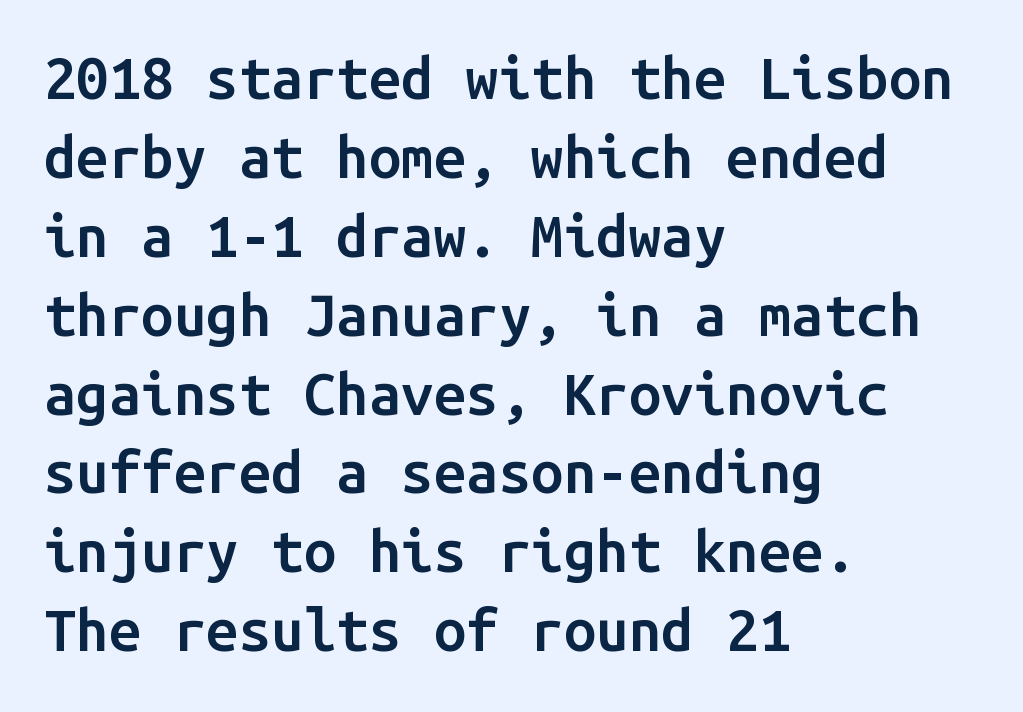
Q: Is the text bold? A: Semi-bold.
Q: Is the text italic (slanted)? A: No, it is upright.
Q: Is the typeface a serif or a sans-serif typeface? A: Sans-serif.
Q: Is the text underlined? A: No.
Q: How is the paragraph aligned? A: Left-aligned.
Q: Is the spacing between letters normal or unusually wide? A: Normal.
Q: Is the spacing between lines tight, normal or loose? A: Normal.
Q: Width (condensed, normal, or wide)? A: Normal.
Q: Stroke contrast? A: Low.
Q: x-height? A: Medium.
Q: Monospaced? A: Yes.
